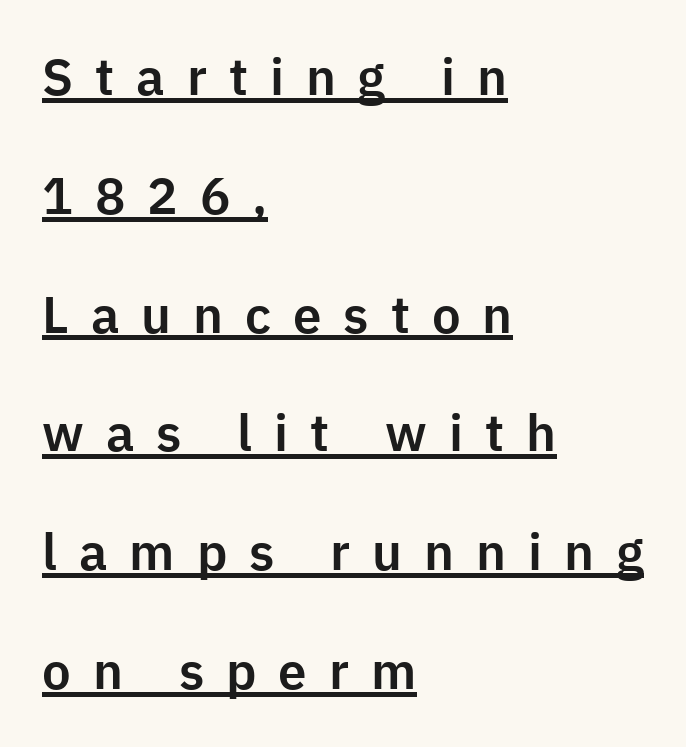
Line spacing here is loose. Look at the bottom of the vertical strokes: they stop flat, with no serifs. These lines stack with their left ends in a neat column. Does the lettering tilt? It doesn't — this is upright. Loose tracking; the words dissolve into strings of separated letters. Like a heading marked for emphasis, these lines bear an underscore.
